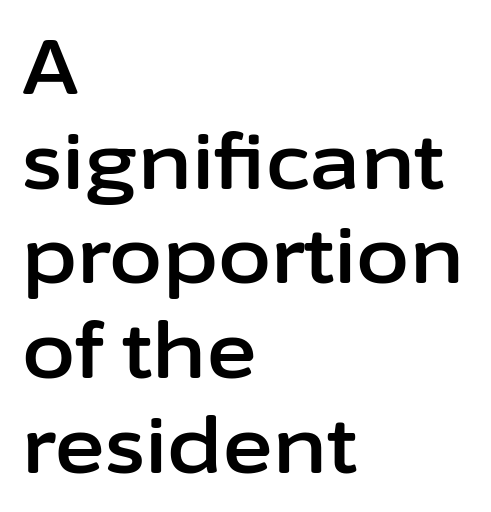
The image shows 77 px sans-serif type, upright; set left-aligned, line spacing 1.23x, normal letter spacing, not underlined; low stroke contrast and a medium x-height.
